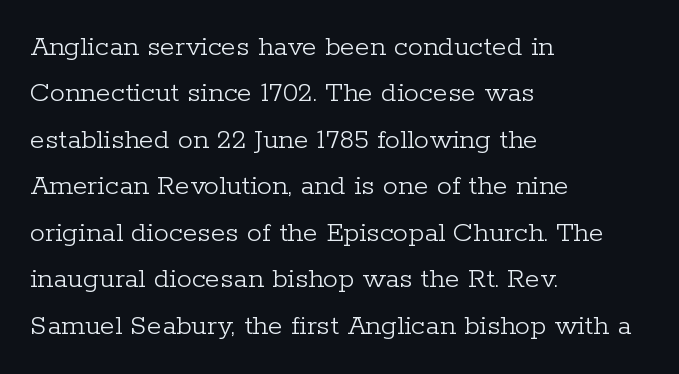
Yep, those are serifs on the letters. Vertical strokes here are truly vertical. Here the designer chose a conventional face with non-uniform glyph widths. Which margin do the lines hug? The left one — the right edge is uneven. The tracking reads as untouched default to a designer's eye.
